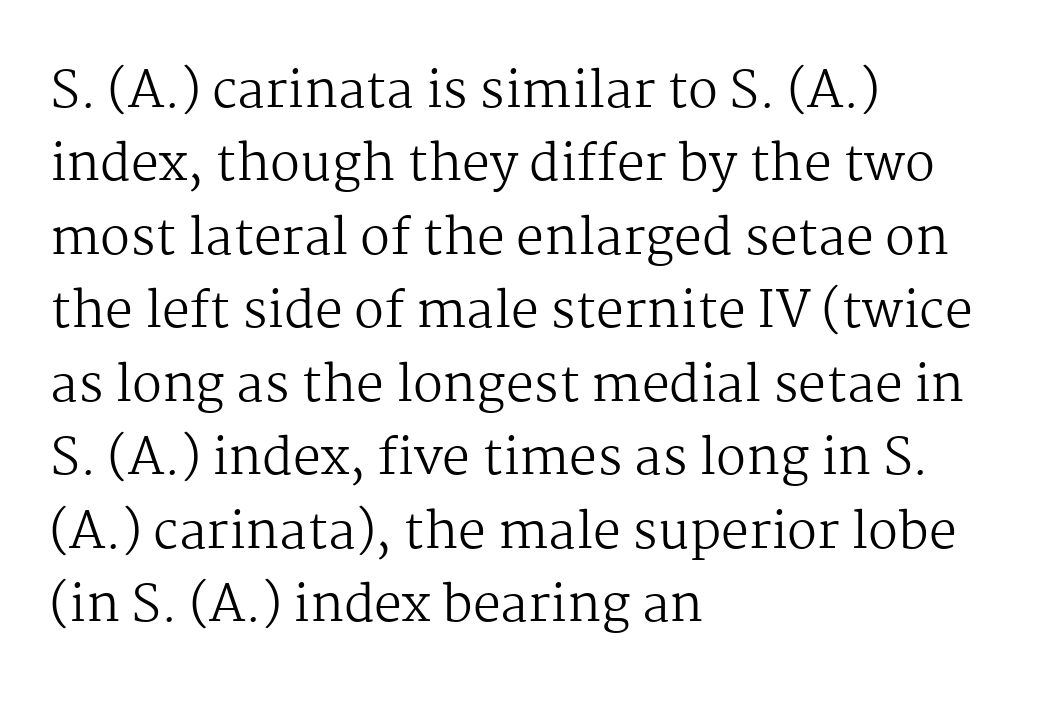
{"serif": "yes", "italic": "no", "bold": "no", "weight": "regular", "width": "normal", "stroke_contrast": "medium", "x_height": "medium", "monospaced": "no", "underline": "no", "align": "left", "line_spacing": "normal", "line_spacing_ratio": 1.47, "letter_spacing": "normal", "letter_spacing_em": 0.0, "glyph_px": 50}
